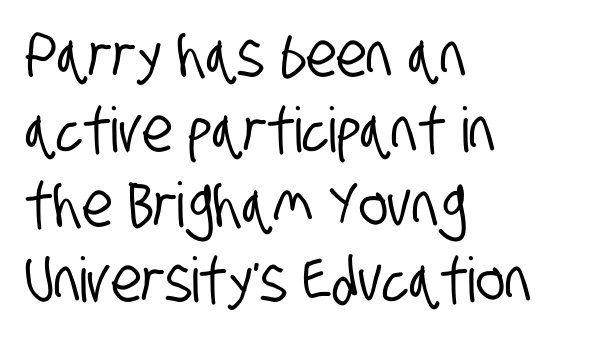
Q: Is the typeface a serif or a sans-serif typeface? A: Sans-serif.
Q: Is the text underlined? A: No.
Q: How is the paragraph aligned? A: Left-aligned.
Q: Is the spacing between letters normal or unusually wide? A: Normal.
Q: Width (condensed, normal, or wide)? A: Condensed.
Q: Stroke contrast? A: Low.
Q: x-height? A: Large.
Q: Monospaced? A: No.
